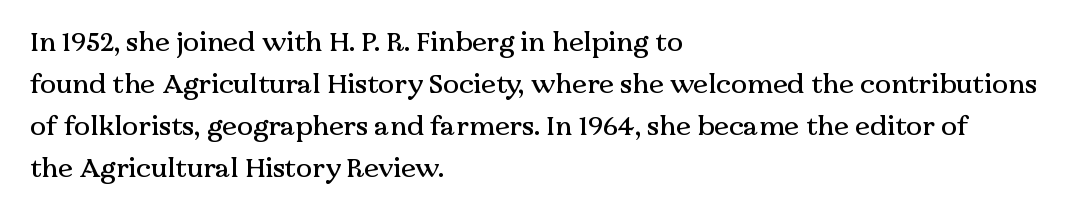
The image shows 27 px text type, upright; set left-aligned, normal line spacing (1.55x), normal letter spacing, not underlined.
